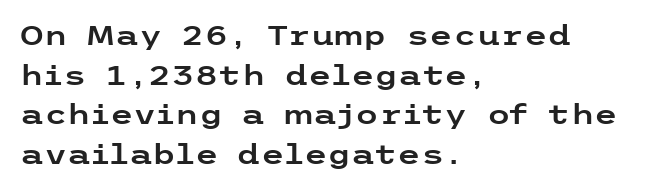
The image shows 27 px text type, upright; set left-aligned, normal line spacing (1.47x), normal letter spacing, not underlined.
